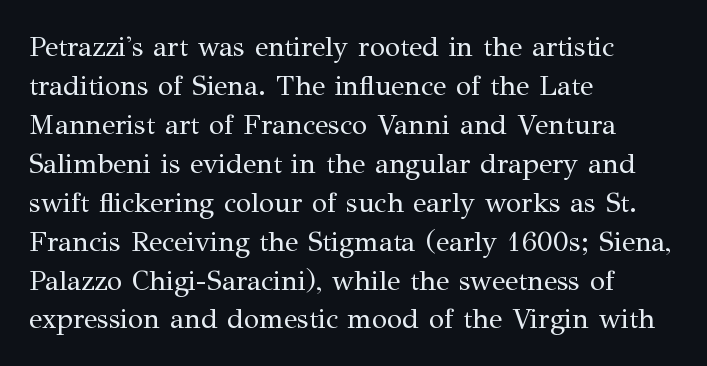
The image shows 28 px regular-weight serif type, upright; set left-aligned, normal line spacing (1.39x), normal letter spacing, not underlined; medium stroke contrast and a medium x-height.
